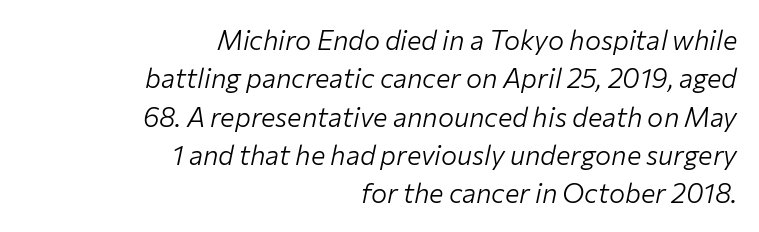
The image shows 27 px text type, italic (leaning right); set right-aligned, normal line spacing (1.42x), normal letter spacing, not underlined.
